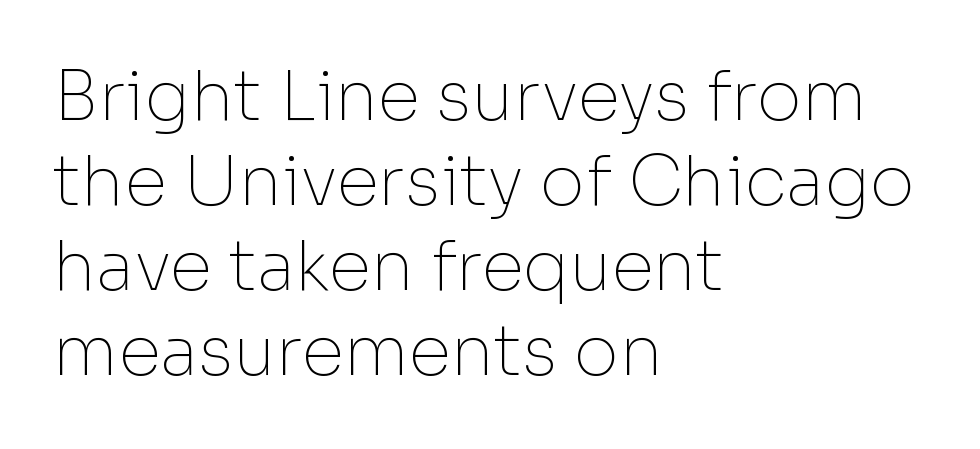
This sample uses an upright cut, with every glyph sitting square on the baseline. This rendering features lettering with no underline. Proportional: the letters do not fall into vertical columns. This reads as an unemphasized weight, regular at the heaviest. In terms of letterspacing, this is plain default setting. Left-aligned paragraph, ragged on the right.
